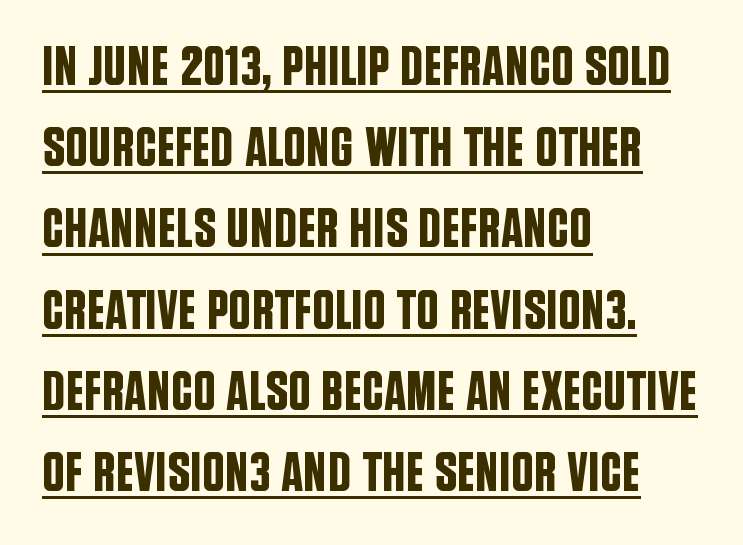
Q: Is the text italic (slanted)? A: No, it is upright.
Q: Is the typeface a serif or a sans-serif typeface? A: Sans-serif.
Q: Is the text underlined? A: Yes.
Q: How is the paragraph aligned? A: Left-aligned.
Q: Is the spacing between letters normal or unusually wide? A: Normal.
Q: Is the spacing between lines tight, normal or loose? A: Normal.
Q: Width (condensed, normal, or wide)? A: Condensed.
Q: Stroke contrast? A: Low.
Q: x-height? A: Large.
Q: Monospaced? A: No.
